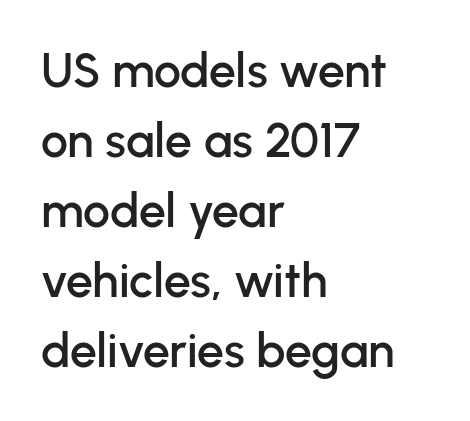
Q: Is the text italic (slanted)? A: No, it is upright.
Q: Is the typeface a serif or a sans-serif typeface? A: Sans-serif.
Q: Is the text underlined? A: No.
Q: How is the paragraph aligned? A: Left-aligned.
Q: Is the spacing between letters normal or unusually wide? A: Normal.
Q: Is the spacing between lines tight, normal or loose? A: Normal.
Q: Width (condensed, normal, or wide)? A: Normal.
Q: Stroke contrast? A: Low.
Q: x-height? A: Medium.
Q: Monospaced? A: No.
